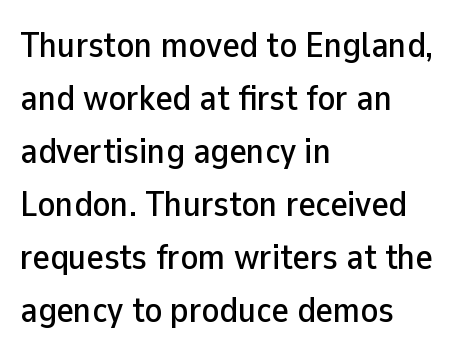
The image shows 36 px sans-serif type, upright; set left-aligned, normal line spacing (1.47x), normal letter spacing, not underlined; low stroke contrast and a medium x-height.
